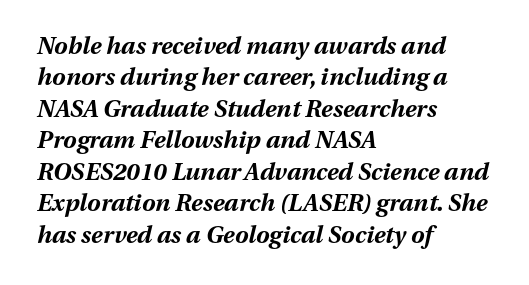
The image shows 24 px bold type, italic (leaning right); set left-aligned, normal line spacing (1.31x), normal letter spacing, not underlined.
